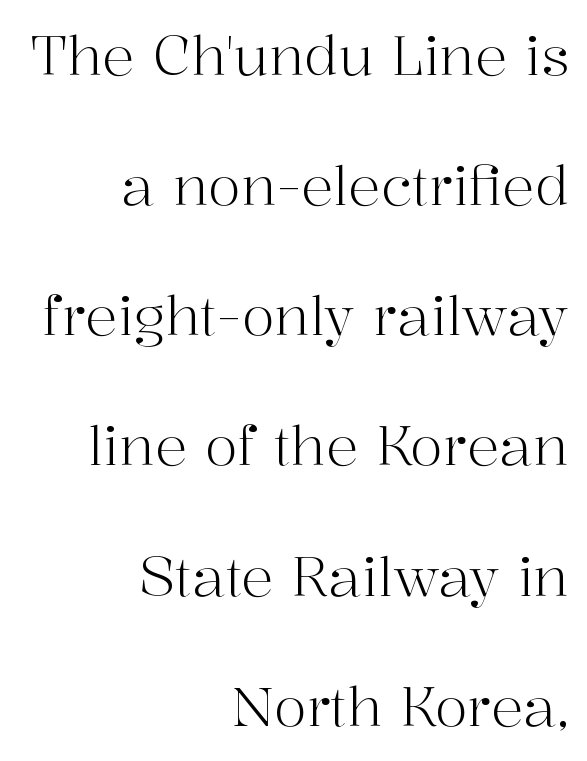
{"serif": "yes", "italic": "no", "bold": "no", "weight": "light", "width": "normal", "stroke_contrast": "high", "x_height": "medium", "monospaced": "no", "underline": "no", "align": "right", "line_spacing": "loose", "line_spacing_ratio": 2.41, "letter_spacing": "normal", "letter_spacing_em": 0.0, "glyph_px": 54}
